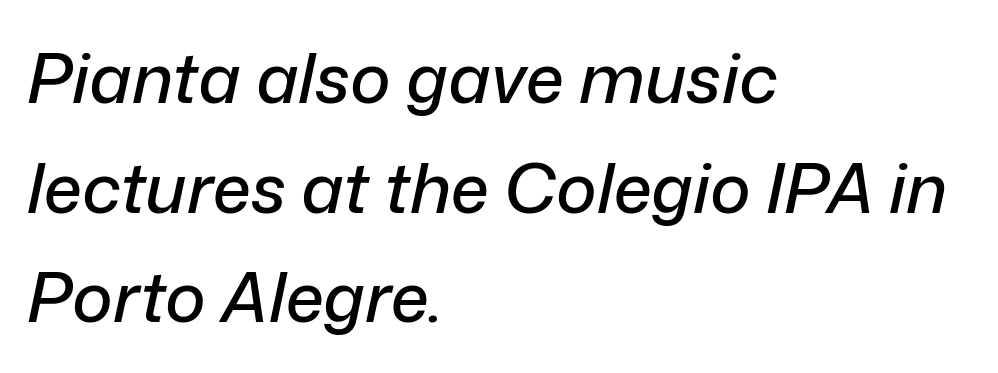
These lines keep a tight, regular rhythm from letter to letter. Horizontal bands of white between lines are of average thickness. Visually the block forms a straight wall on the left and a jagged coastline on the right. A typesetter would call this proportional, since set widths differ per character. The rendering applies a slant to the glyphs.
